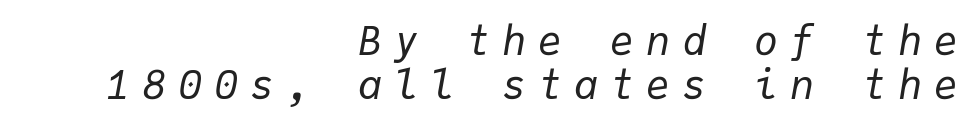
The image shows 40 px regular-weight type, italic (leaning right), monospaced; set right-aligned, tight line spacing (1.09x), unusually wide letter spacing (+0.3 em), not underlined; low stroke contrast and a medium x-height.
